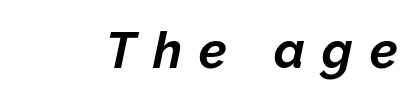
The image shows 50 px bold type, italic (leaning right); set unusually wide letter spacing (+0.35 em), not underlined; low stroke contrast and a medium x-height.
